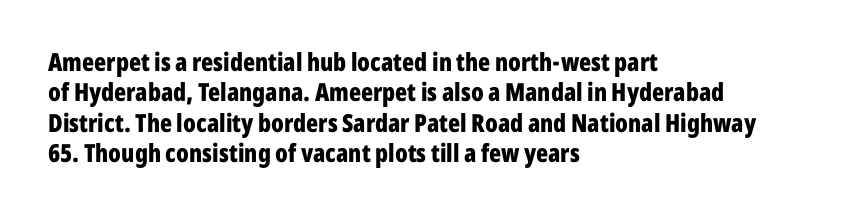
{"italic": "no", "bold": "yes", "underline": "no", "align": "left", "line_spacing_ratio": 1.22, "letter_spacing": "normal", "letter_spacing_em": 0.0, "glyph_px": 25}
